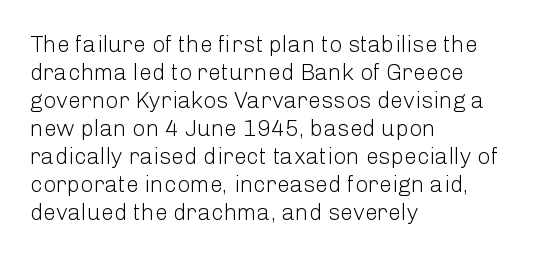
{"italic": "no", "bold": "no", "underline": "no", "align": "left", "line_spacing_ratio": 1.22, "letter_spacing": "normal", "letter_spacing_em": 0.0, "glyph_px": 23}
